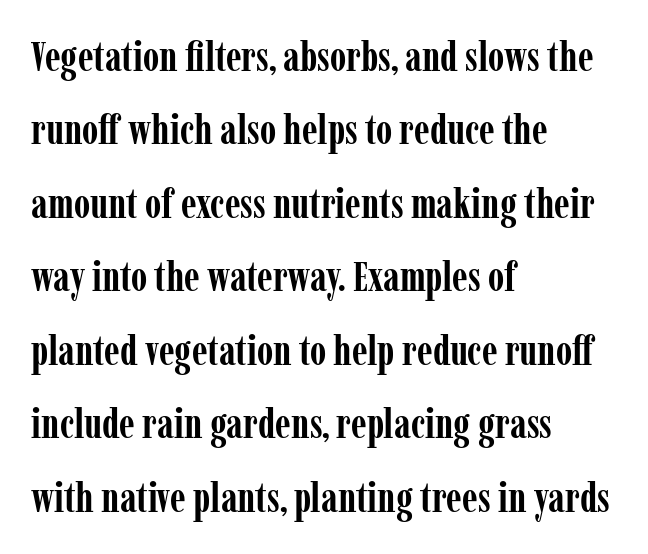
{"serif": "yes", "italic": "no", "bold": "yes", "weight": "semibold", "width": "condensed", "stroke_contrast": "low", "x_height": "medium", "monospaced": "no", "underline": "no", "align": "left", "line_spacing_ratio": 1.75, "letter_spacing": "normal", "letter_spacing_em": 0.0, "glyph_px": 42}
